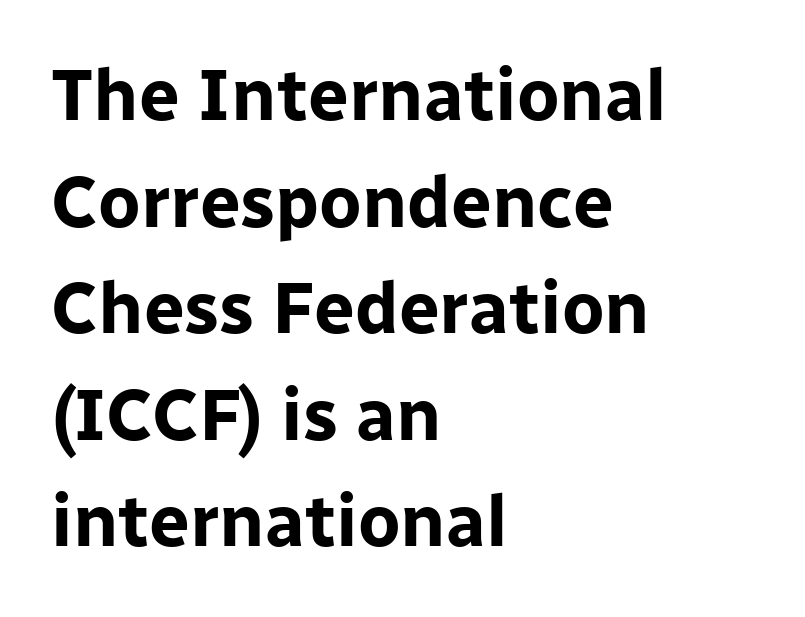
The typography opts for an upright posture over an oblique one. The rendering shows plain stroke endings on the letterforms — a sans-serif design. A typesetter would call this proportional, since set widths differ per character. Caption: standard tracking, unaltered. Weight: bold.
